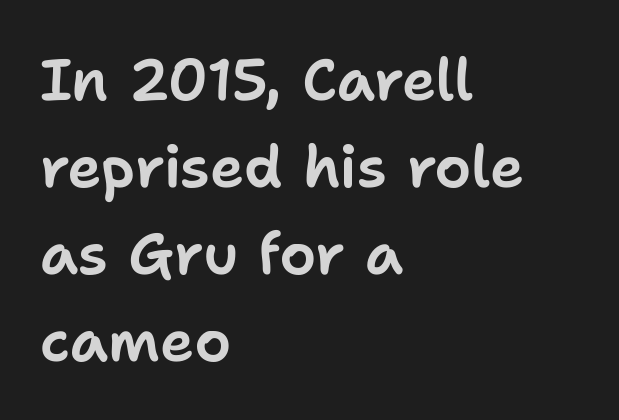
The image shows 58 px sans-serif type, upright; set left-aligned, normal line spacing (1.5x), normal letter spacing, not underlined; low stroke contrast and a medium x-height.
